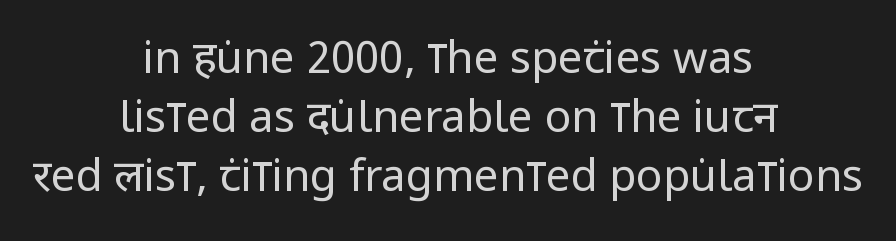
The image shows 44 px regular-weight, condensed sans-serif type, upright; set centered, normal line spacing (1.34x), normal letter spacing, not underlined; low stroke contrast and a large x-height.
